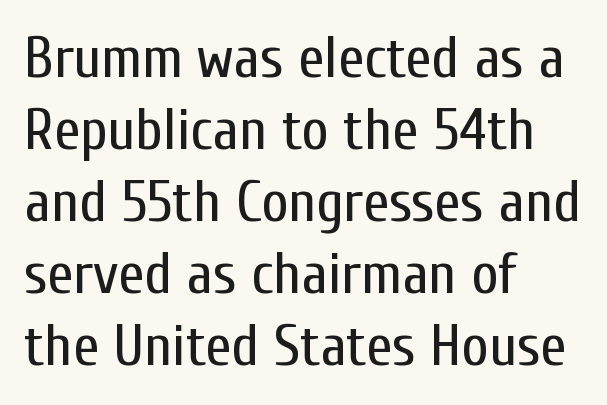
The image shows 59 px regular-weight, condensed sans-serif type, upright; set left-aligned, line spacing 1.22x, normal letter spacing, not underlined; low stroke contrast and a medium x-height.
